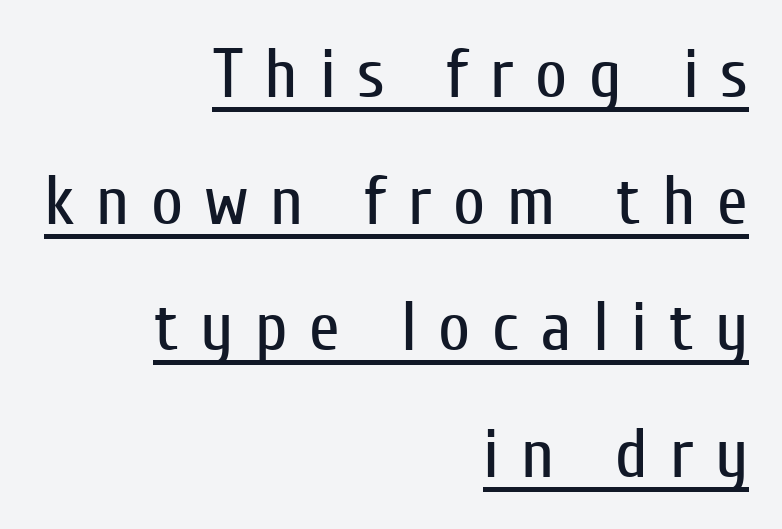
Observe the absence of serifs on each vertical stroke in this sample. Style check: upright. The type is letterspaced generously, with wide tracking. No extra ink here — the face is not bold. Spacing verdict: proportional, widths tailored to each character.
